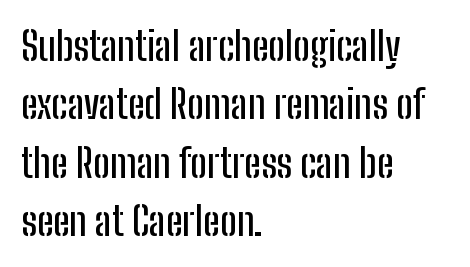
Q: Is the text italic (slanted)? A: No, it is upright.
Q: Is the typeface a serif or a sans-serif typeface? A: Sans-serif.
Q: Is the text underlined? A: No.
Q: How is the paragraph aligned? A: Left-aligned.
Q: Is the spacing between letters normal or unusually wide? A: Normal.
Q: Is the spacing between lines tight, normal or loose? A: Normal.
Q: Width (condensed, normal, or wide)? A: Condensed.
Q: Stroke contrast? A: Low.
Q: x-height? A: Medium.
Q: Monospaced? A: No.
